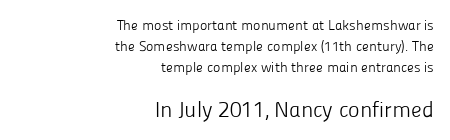
The later block is typeset at a bigger size than the earlier block. The passage shown is not underscored anywhere. One-word summary of the alignment: right. The letters stand straight up with perfectly vertical stems. Vertical spacing — default.
